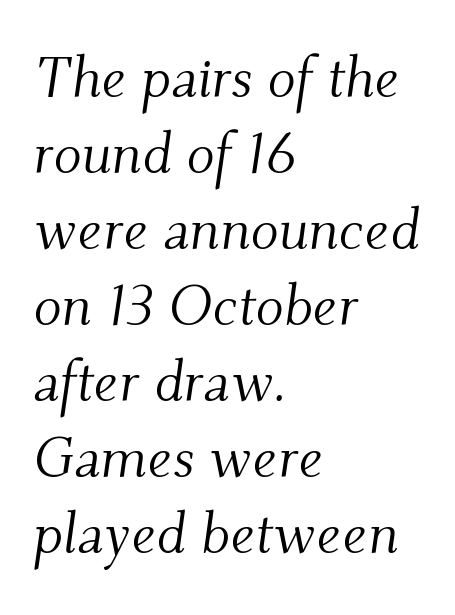
In terms of posture, this sample is oblique. Note the varied advance widths — an 'i' is clearly narrower than an 'm'. Typeset ragged right — the left edge is the straight one. Rows of type keep a routine distance in the vertical direction. The string is rendered with underlining switched off. Weight: regular or lighter.
